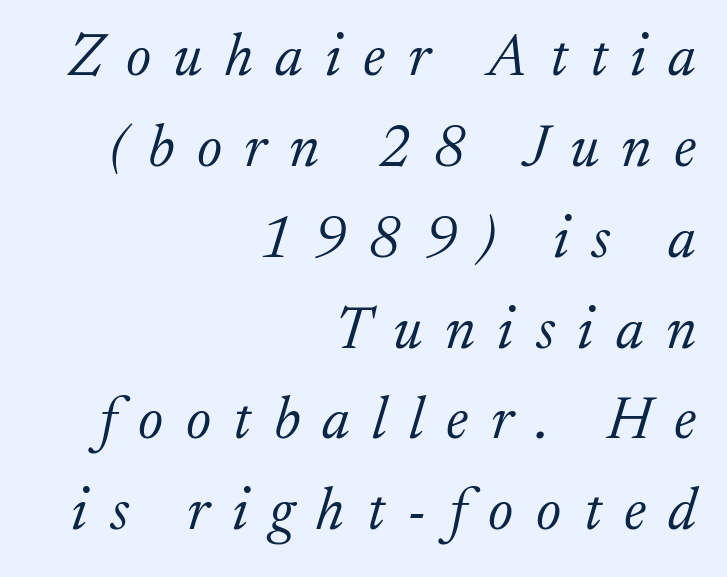
The image shows 59 px light serif type, italic (leaning right); set right-aligned, normal line spacing (1.54x), unusually wide letter spacing (+0.38 em), not underlined; low stroke contrast and a medium x-height.
